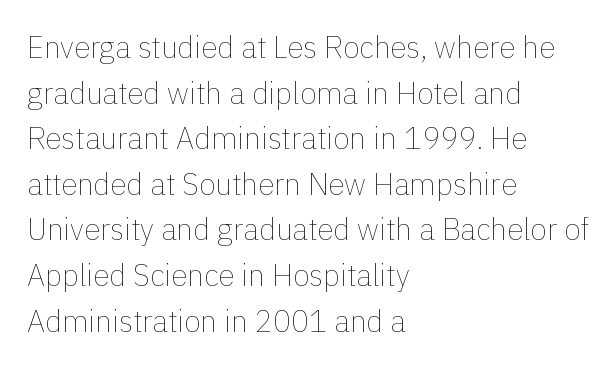
{"italic": "no", "bold": "no", "weight": "thin", "width": "normal", "x_height": "medium", "monospaced": "no", "underline": "no", "align": "left", "line_spacing": "normal", "line_spacing_ratio": 1.52, "letter_spacing": "normal", "letter_spacing_em": 0.0, "glyph_px": 30}
